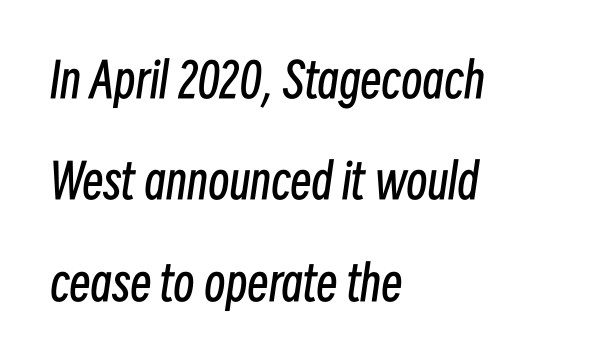
Whoever set this chose breathing room over compactness in the vertical rhythm. Tracking here is standard; glyphs follow each other at the usual distance. Visually the block forms a straight wall on the left and a jagged coastline on the right. Each row of text sits above clean, open space. The passage shown is not bold in any degree. The text carries the slant typical of an italic or oblique font.
